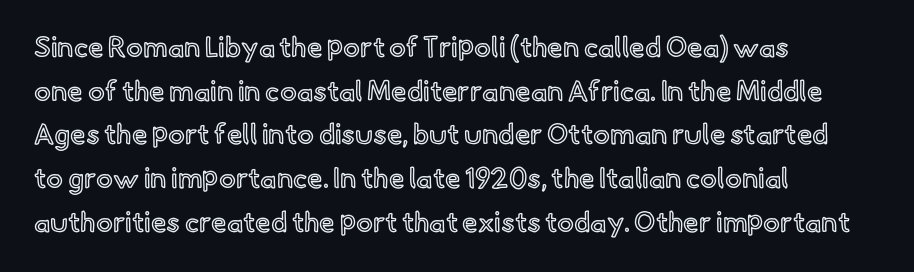
The string is rendered with underlining switched off. The letterforms sit shoulder to shoulder at normal distance. The face used here is proportionally spaced, like ordinary book or web type. These lines sit exactly where default settings would place them. This sample uses an upright cut, with every glyph sitting square on the baseline.
